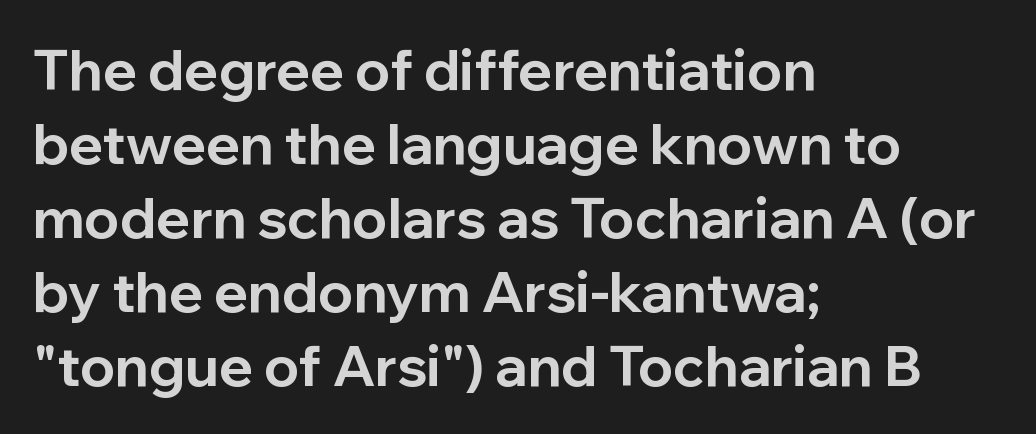
{"serif": "no", "italic": "no", "bold": "yes", "weight": "bold", "width": "normal", "stroke_contrast": "low", "x_height": "medium", "monospaced": "no", "underline": "no", "align": "left", "line_spacing": "normal", "line_spacing_ratio": 1.32, "letter_spacing": "normal", "letter_spacing_em": 0.0, "glyph_px": 56}
